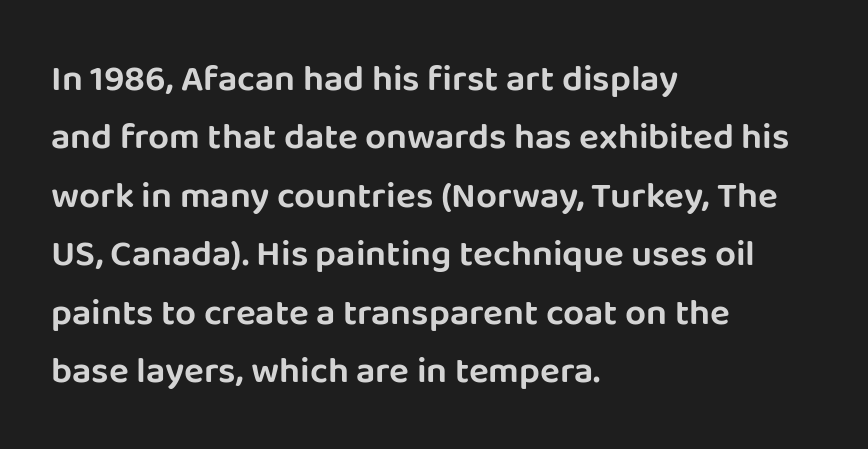
This sample has the flowing, uneven cadence of proportional lettering. Every row of glyphs begins at an identical x-position on the left. Horizontal bands of white between lines are of average thickness. Look at the tracking — it's just the regular setting, nothing added. Serifs: no, the terminals of the letterforms are clean.
